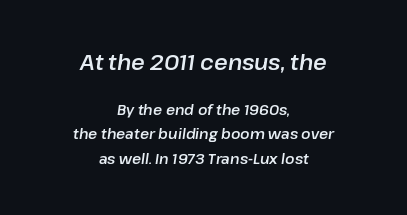
The image shows 21 px text type, italic (leaning right); set centered, line spacing 1.73x, normal letter spacing, not underlined; the first (top) block is 1.5x larger.
